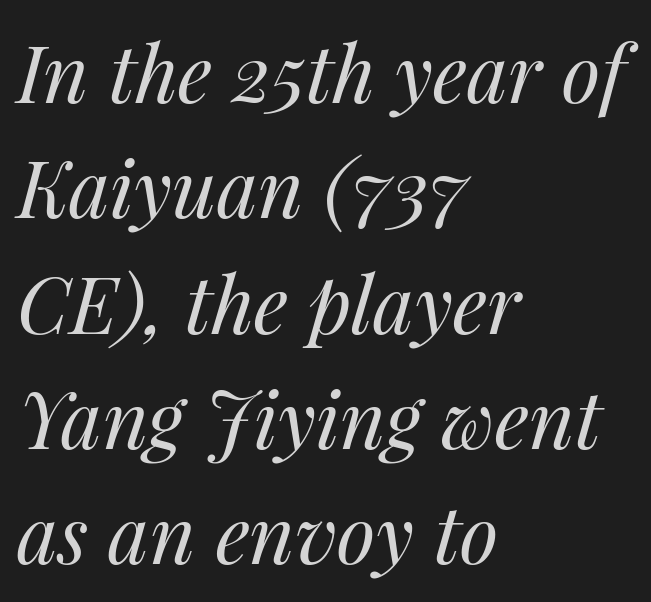
The letters advance in unequal steps, a hallmark of proportional type. The face used here is rendered with its standard letterfit. These lines were composed using italics. Horizontal alignment here is leftward, the default for most running prose. Underline: absent. Leading matches the norm, producing a regular column.
